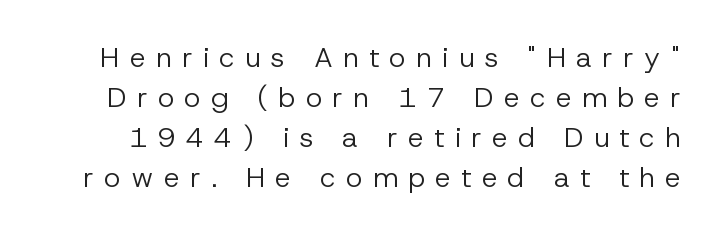
Q: Is the text bold? A: No.
Q: Is the text italic (slanted)? A: No, it is upright.
Q: Is the typeface a serif or a sans-serif typeface? A: Sans-serif.
Q: Is the text underlined? A: No.
Q: Is the spacing between letters normal or unusually wide? A: Unusually wide.
Q: Is the spacing between lines tight, normal or loose? A: Normal.
Q: Width (condensed, normal, or wide)? A: Normal.
Q: Stroke contrast? A: Low.
Q: x-height? A: Medium.
Q: Monospaced? A: No.
